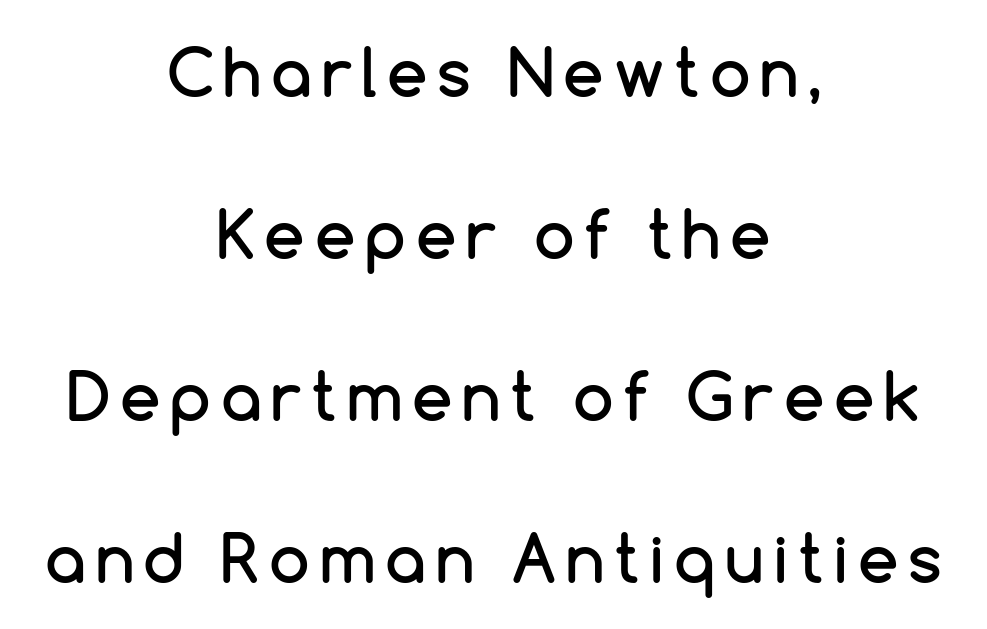
This sample uses an upright cut, with every glyph sitting square on the baseline. A bare baseline throughout the passage. Each letter keeps its own natural width here, so spacing adapts to shape. Type style note: lacks serifs. The vertical gap from one line to the next is large. The text block is weighted toward neither margin, spreading evenly from the middle.
